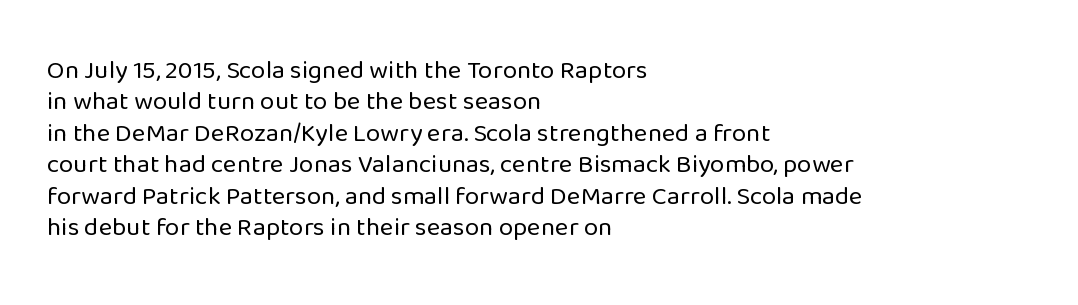
What stands out about the letter spacing? Nothing — it is the standard amount. The rendering anchors every line to the left-hand side. A light-to-regular cut is what we see here. Ordinary non-slanted type is in use.
